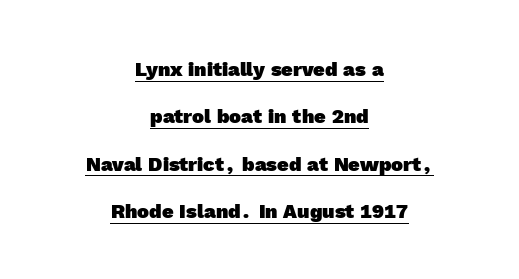
The image shows 20 px bold type; set centered, loose line spacing (2.37x), normal letter spacing, underlined.
